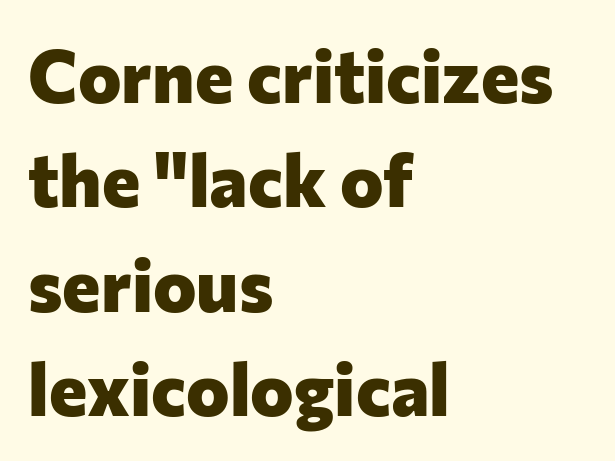
The line texture is even and compact thanks to regular tracking. Has an underline been added? It has not. Honestly, the row spacing looks completely unremarkable. In terms of posture, this sample is upright. Horizontal alignment here is leftward, the default for most running prose.
